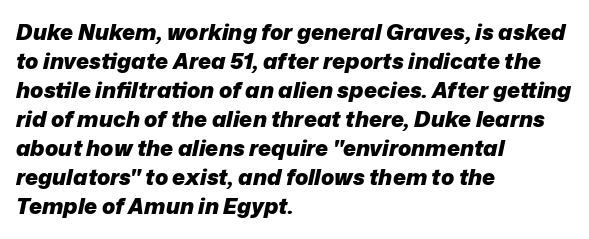
Q: Is the text bold? A: Yes.
Q: Is the text italic (slanted)? A: Yes, it leans right by about 12 degrees.
Q: Is the text underlined? A: No.
Q: How is the paragraph aligned? A: Left-aligned.
Q: Is the spacing between letters normal or unusually wide? A: Normal.
Q: Is the spacing between lines tight, normal or loose? A: Normal.
